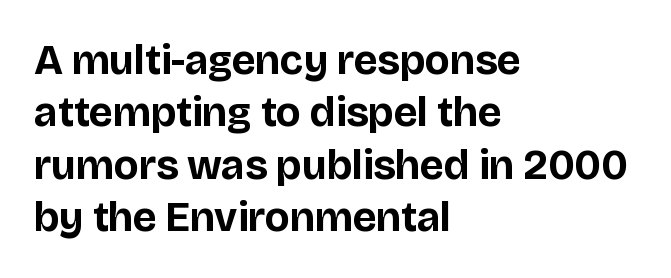
{"serif": "no", "italic": "no", "bold": "yes", "weight": "bold", "width": "normal", "stroke_contrast": "low", "x_height": "large", "monospaced": "no", "underline": "no", "align": "left", "line_spacing": "normal", "line_spacing_ratio": 1.25, "letter_spacing": "normal", "letter_spacing_em": 0.0, "glyph_px": 42}
